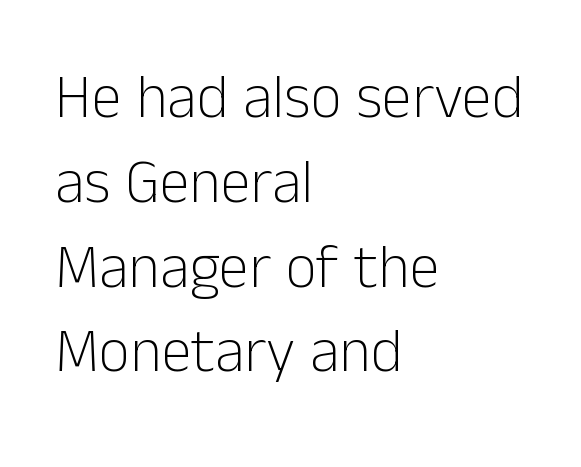
{"serif": "no", "italic": "no", "bold": "no", "weight": "light", "width": "normal", "stroke_contrast": "low", "x_height": "medium", "monospaced": "no", "underline": "no", "align": "left", "line_spacing": "normal", "line_spacing_ratio": 1.39, "letter_spacing": "normal", "letter_spacing_em": 0.0, "glyph_px": 61}
